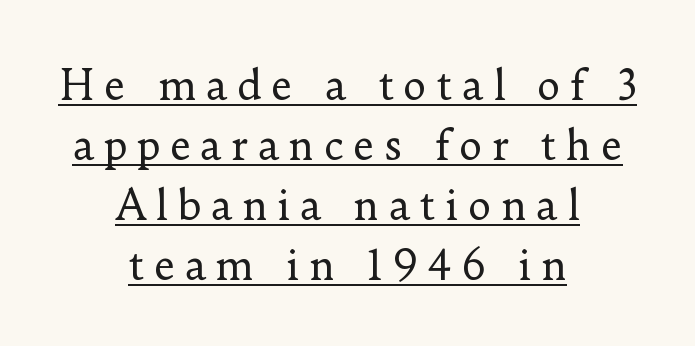
Little horizontal feet cap the strokes, marking this as serif type. How are the letters spaced? Widely, with obvious added tracking. You can tell it's not italic because the verticals are truly vertical. In designer terms, the underline attribute is active on this setting. The setting favours the middle, as headings and verse often do. Weight: regular or lighter.
